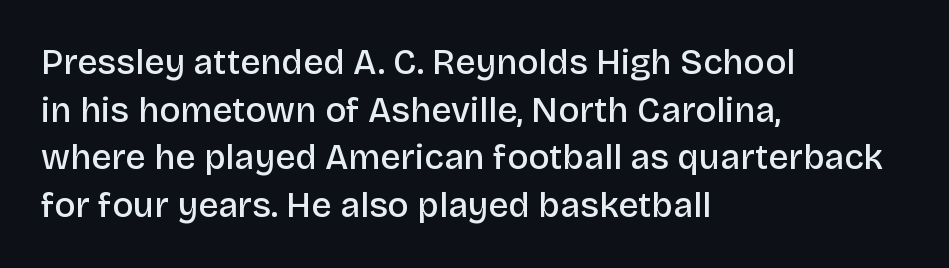
Q: Is the text bold? A: Semi-bold.
Q: Is the text italic (slanted)? A: No, it is upright.
Q: Is the typeface a serif or a sans-serif typeface? A: Sans-serif.
Q: Is the text underlined? A: No.
Q: How is the paragraph aligned? A: Left-aligned.
Q: Is the spacing between letters normal or unusually wide? A: Normal.
Q: Is the spacing between lines tight, normal or loose? A: Normal.
Q: Width (condensed, normal, or wide)? A: Normal.
Q: Stroke contrast? A: Low.
Q: x-height? A: Large.
Q: Monospaced? A: No.
